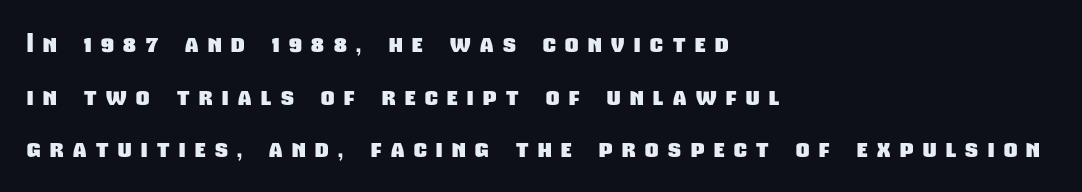
The image shows 26 px bold type; set left-aligned, loose line spacing (2.02x), unusually wide letter spacing (+0.37 em), not underlined.
